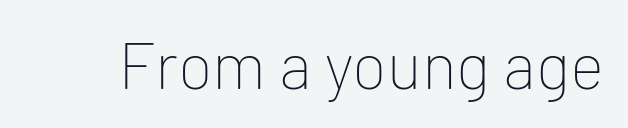
{"serif": "no", "italic": "no", "bold": "no", "weight": "thin", "width": "normal", "stroke_contrast": "low", "x_height": "medium", "monospaced": "no", "underline": "no", "letter_spacing": "normal", "letter_spacing_em": 0.0, "glyph_px": 65}
